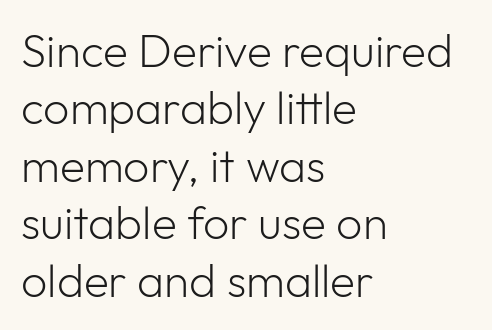
The image shows 46 px light sans-serif type, upright; set left-aligned, normal line spacing (1.25x), normal letter spacing, not underlined; low stroke contrast and a medium x-height.
